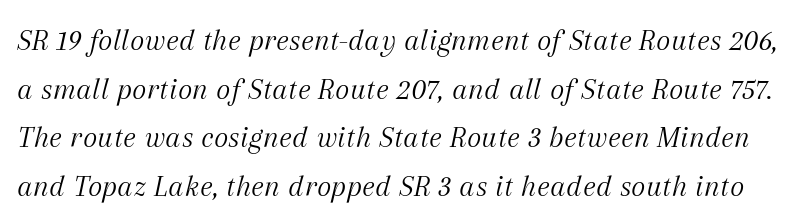
{"serif": "yes", "italic": "yes", "lean": "right", "slant_degrees": 12, "bold": "no", "weight": "light", "width": "normal", "stroke_contrast": "medium", "x_height": "medium", "monospaced": "no", "underline": "no", "line_spacing": "normal", "line_spacing_ratio": 1.57, "letter_spacing": "normal", "letter_spacing_em": 0.0, "glyph_px": 31}
